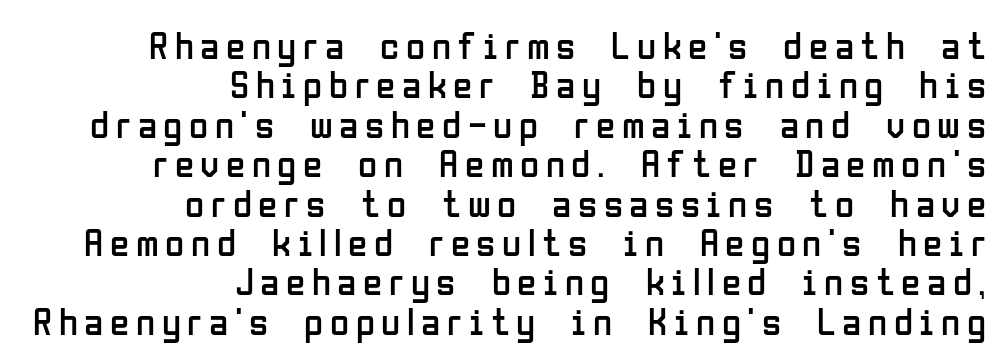
Q: Is the text bold? A: No.
Q: Is the text italic (slanted)? A: No, it is upright.
Q: Is the typeface a serif or a sans-serif typeface? A: Sans-serif.
Q: Is the text underlined? A: No.
Q: How is the paragraph aligned? A: Right-aligned.
Q: Is the spacing between lines tight, normal or loose? A: Tight.
Q: Width (condensed, normal, or wide)? A: Condensed.
Q: Stroke contrast? A: Low.
Q: x-height? A: Medium.
Q: Monospaced? A: No.
